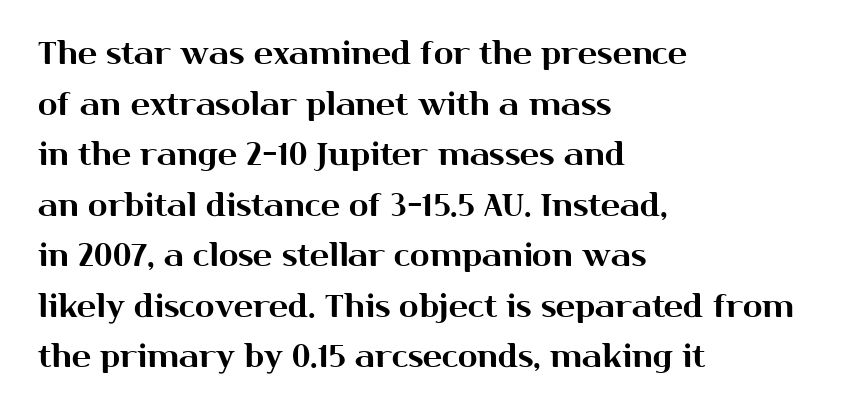
{"serif": "no", "italic": "no", "width": "normal", "stroke_contrast": "medium", "x_height": "medium", "monospaced": "no", "underline": "no", "align": "left", "line_spacing": "normal", "line_spacing_ratio": 1.58, "letter_spacing": "normal", "letter_spacing_em": 0.0, "glyph_px": 32}
